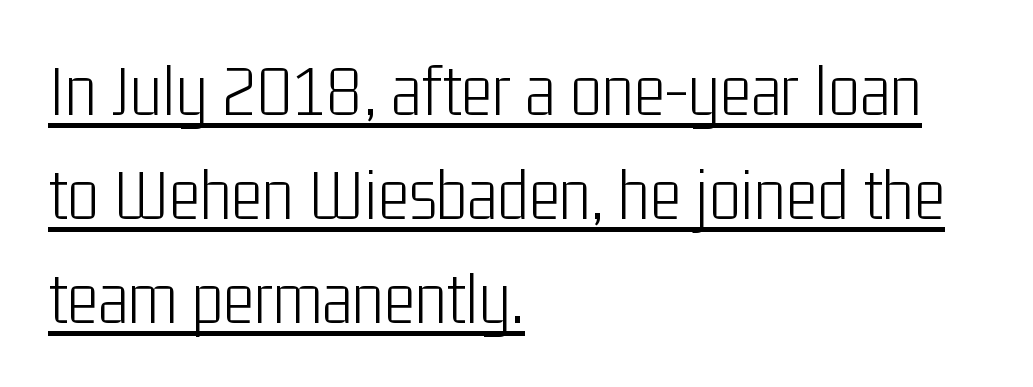
Letter spacing: default. Honestly, the row spacing looks completely unremarkable. Nothing heavy about these letters — not bold at all. Italic? Not at all — the glyphs are vertical. Varying glyph widths throughout — classic text-font behaviour.
